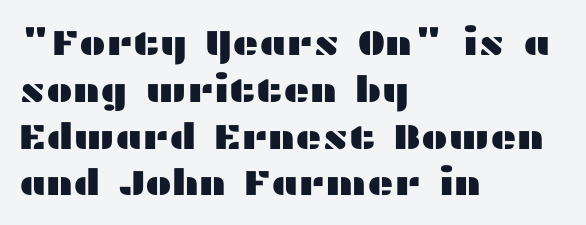
The image shows 36 px wide sans-serif type, upright; set left-aligned, normal line spacing (1.3x), normal letter spacing, not underlined; medium stroke contrast and a medium x-height.
